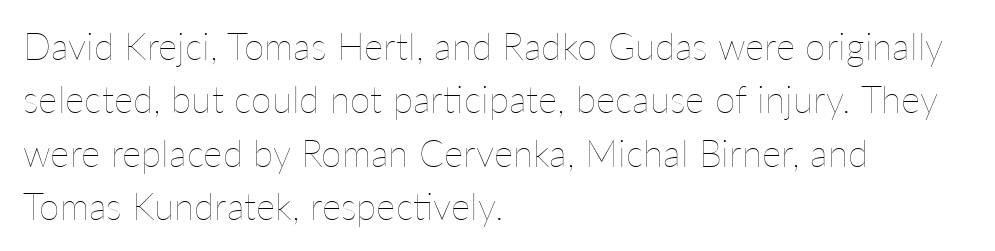
{"italic": "no", "bold": "no", "weight": "thin", "width": "normal", "stroke_contrast": "low", "x_height": "medium", "monospaced": "no", "underline": "no", "align": "left", "line_spacing": "normal", "line_spacing_ratio": 1.44, "letter_spacing": "normal", "letter_spacing_em": 0.0, "glyph_px": 37}
